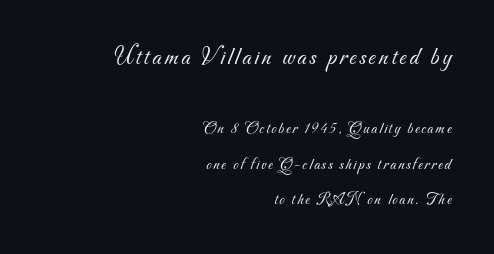
Q: Is the text bold? A: No.
Q: Is the text underlined? A: No.
Q: How is the paragraph aligned? A: Right-aligned.
Q: Is the spacing between lines tight, normal or loose? A: Loose.
Q: Which block of text is set in a larger size, the first (top) or the second (bottom)? A: The first (top) one.
